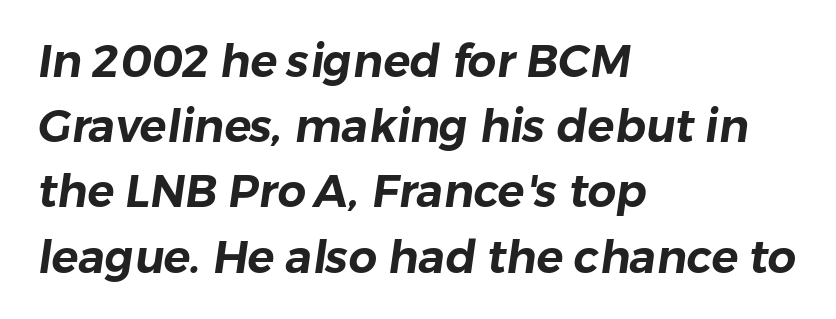
Q: Is the typeface a serif or a sans-serif typeface? A: Sans-serif.
Q: Is the text underlined? A: No.
Q: How is the paragraph aligned? A: Left-aligned.
Q: Is the spacing between letters normal or unusually wide? A: Normal.
Q: Is the spacing between lines tight, normal or loose? A: Normal.
Q: Width (condensed, normal, or wide)? A: Normal.
Q: Stroke contrast? A: Low.
Q: x-height? A: Medium.
Q: Monospaced? A: No.
